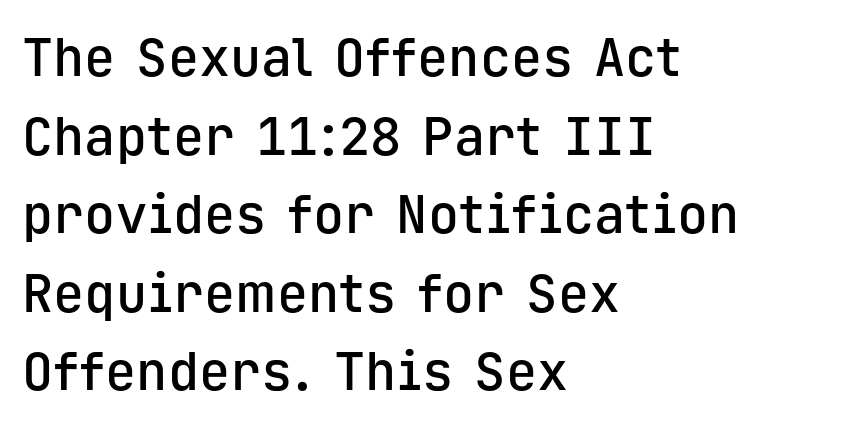
Q: Is the text bold? A: Semi-bold.
Q: Is the text italic (slanted)? A: No, it is upright.
Q: Is the typeface a serif or a sans-serif typeface? A: Sans-serif.
Q: Is the text underlined? A: No.
Q: How is the paragraph aligned? A: Left-aligned.
Q: Is the spacing between letters normal or unusually wide? A: Normal.
Q: Is the spacing between lines tight, normal or loose? A: Normal.
Q: Width (condensed, normal, or wide)? A: Normal.
Q: Stroke contrast? A: Low.
Q: x-height? A: Medium.
Q: Monospaced? A: Yes.
